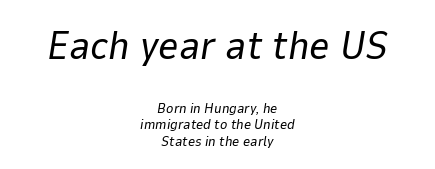
{"italic": "yes", "lean": "right", "slant_degrees": 9, "bold": "no", "weight": "regular", "width": "normal", "stroke_contrast": "low", "x_height": "medium", "monospaced": "no", "underline": "no", "align": "center", "line_spacing_ratio": 1.19, "letter_spacing": "normal", "letter_spacing_em": 0.0, "larger_block": "first", "size_ratio": 2.86, "glyph_px": 40}
